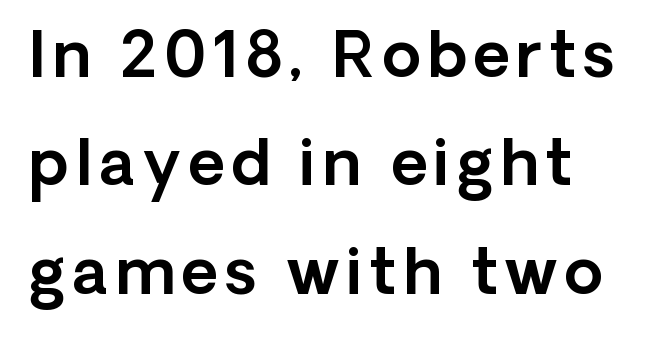
Descender tails drop into unmarked territory. Examine the stroke ends and you'll find no serifs. Character widths vary here, with narrow letters taking less room than wide ones. Every stem runs plumb, perpendicular to the baseline.
